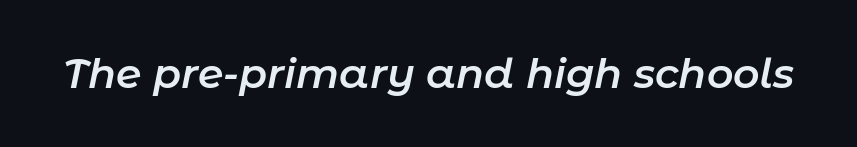
The image shows 41 px semibold type, italic (leaning right); set normal letter spacing, not underlined; low stroke contrast and a medium x-height.
